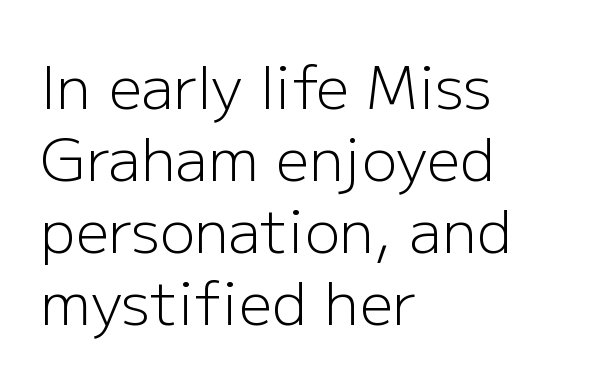
Heaviness? Minimal to ordinary, like unemphasized prose. The rendering anchors every line to the left-hand side. Is there any slant? The stems are plumb. Descenders hang freely into open space. Observe the absence of serifs on each vertical stroke in this sample. The passage shown is typed in a proportional face where columns would drift.
